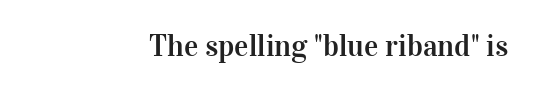
Observe the ordinary spacing: letters are neighbours, not strangers. These lines are rendered in a variable-pitch font. Observe the serifs anchoring each vertical stroke in this sample. The ragged edge is on the left, which tells us the setting is flush right. This is roman type, the default non-slanted kind. Just letters on the line, the space beneath them empty.
